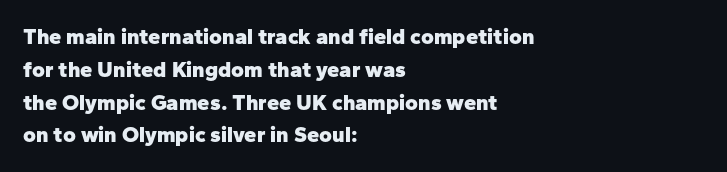
Nobody touched the tracking dial on this one. Alignment: flush left. Tall strokes in this sample are plumb rather than angled. Weight: bold.
